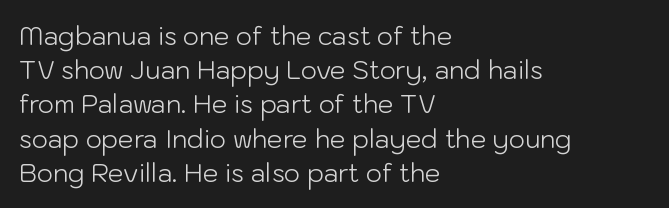
The image shows 25 px text type, upright; set left-aligned, normal line spacing (1.37x), normal letter spacing, not underlined.
